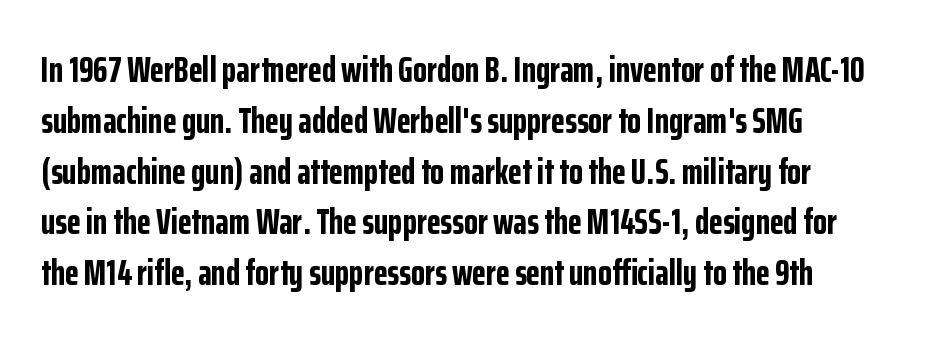
The image shows 36 px bold, condensed sans-serif type, upright; set left-aligned, normal line spacing (1.41x), normal letter spacing, not underlined; low stroke contrast and a medium x-height.
